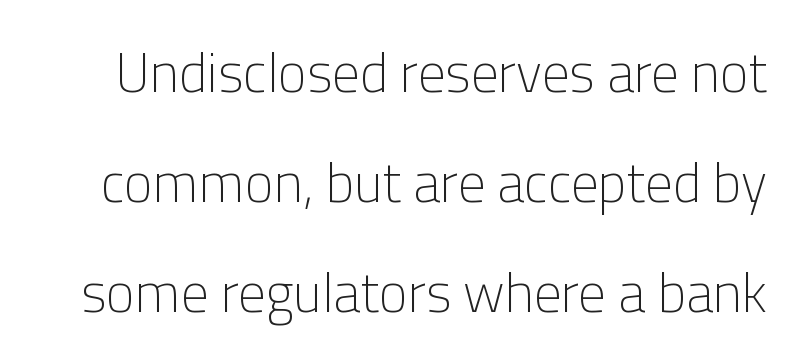
{"serif": "no", "italic": "no", "bold": "no", "weight": "light", "width": "normal", "stroke_contrast": "low", "x_height": "medium", "monospaced": "no", "underline": "no", "line_spacing": "loose", "line_spacing_ratio": 2.0, "letter_spacing": "normal", "letter_spacing_em": 0.0, "glyph_px": 55}
